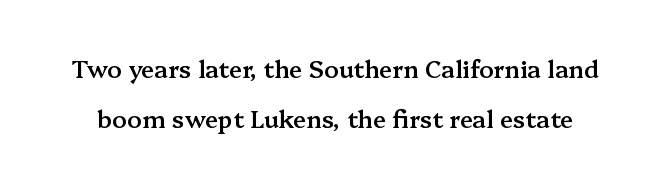
Q: Is the text bold? A: Semi-bold.
Q: Is the text italic (slanted)? A: No, it is upright.
Q: Is the text underlined? A: No.
Q: Is the spacing between letters normal or unusually wide? A: Normal.
Q: Is the spacing between lines tight, normal or loose? A: Loose.
